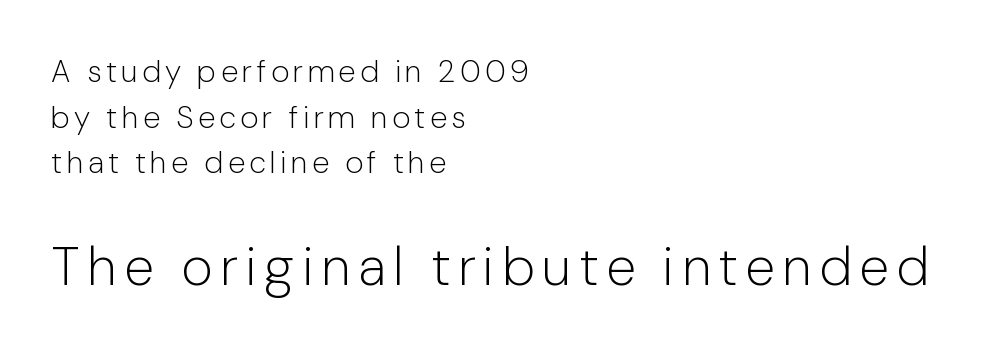
{"serif": "no", "italic": "no", "bold": "no", "weight": "light", "width": "normal", "stroke_contrast": "low", "x_height": "medium", "monospaced": "no", "underline": "no", "align": "left", "line_spacing": "normal", "line_spacing_ratio": 1.47, "larger_block": "second", "size_ratio": 1.74, "glyph_px": 54}
